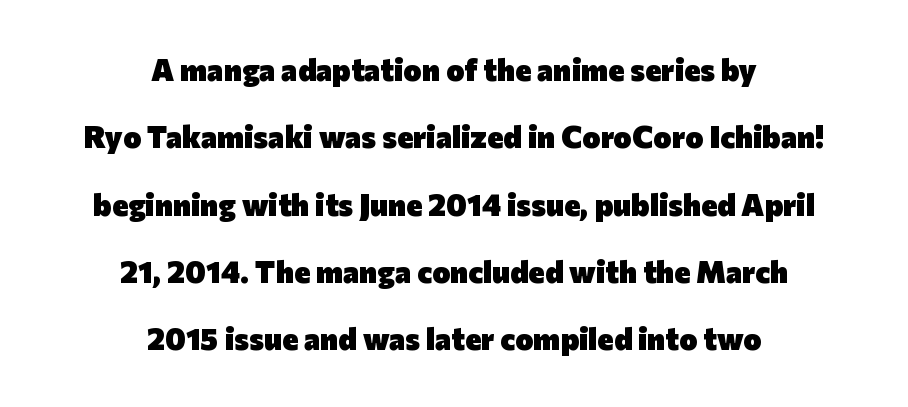
In terms of weight, the rendering is a true, heavy bold. No feet cap the strokes, marking this as sans-serif type. A typesetter would call this proportional, since set widths differ per character. Which margin do the lines hug? Neither — every line sits in the middle. A roman cut, with each character standing at attention.
